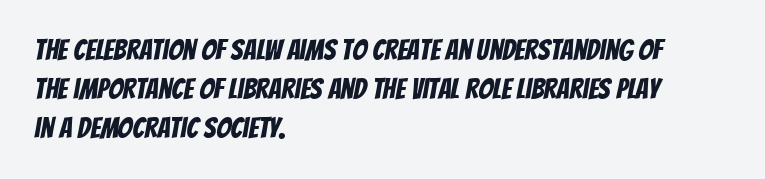
Q: Is the typeface a serif or a sans-serif typeface? A: Sans-serif.
Q: Is the text underlined? A: No.
Q: How is the paragraph aligned? A: Left-aligned.
Q: Is the spacing between letters normal or unusually wide? A: Normal.
Q: Is the spacing between lines tight, normal or loose? A: Normal.
Q: Width (condensed, normal, or wide)? A: Condensed.
Q: Stroke contrast? A: Low.
Q: x-height? A: Large.
Q: Monospaced? A: No.
